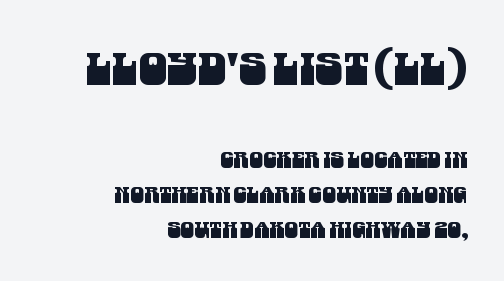
The image shows 45 px condensed sans-serif type; set right-aligned, normal line spacing (1.58x), normal letter spacing, not underlined; the first (top) block is 2.05x larger; medium stroke contrast and a large x-height.
